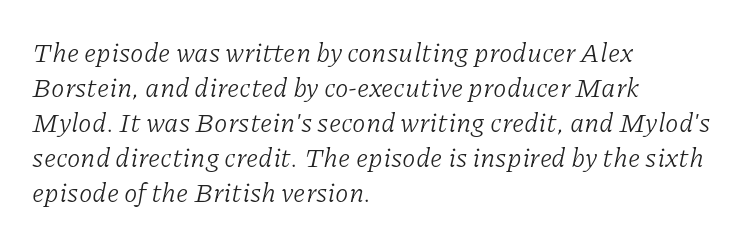
The image shows 27 px text type, italic (leaning right); set left-aligned, normal line spacing (1.3x), normal letter spacing, not underlined.
